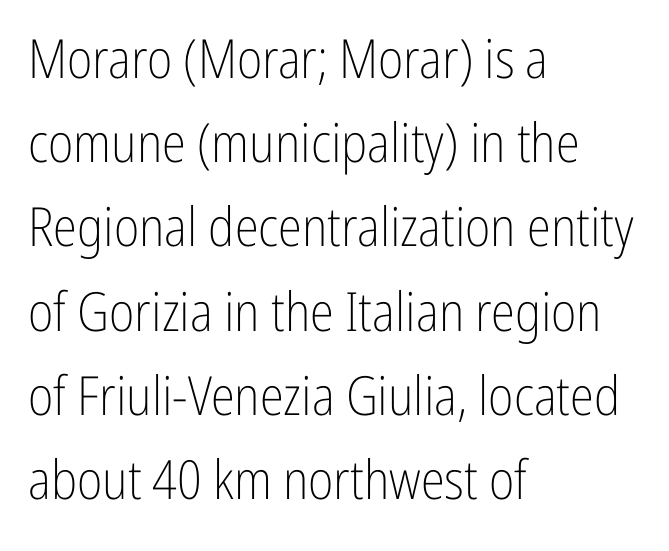
The letters stand straight up with perfectly vertical stems. Has an underline been added? It has not. No heavy texture on the line: the type isn't bold. Does the leading feel generous? No, just average. The rendering keeps characters at their native spacing. The lines are quadded left.
